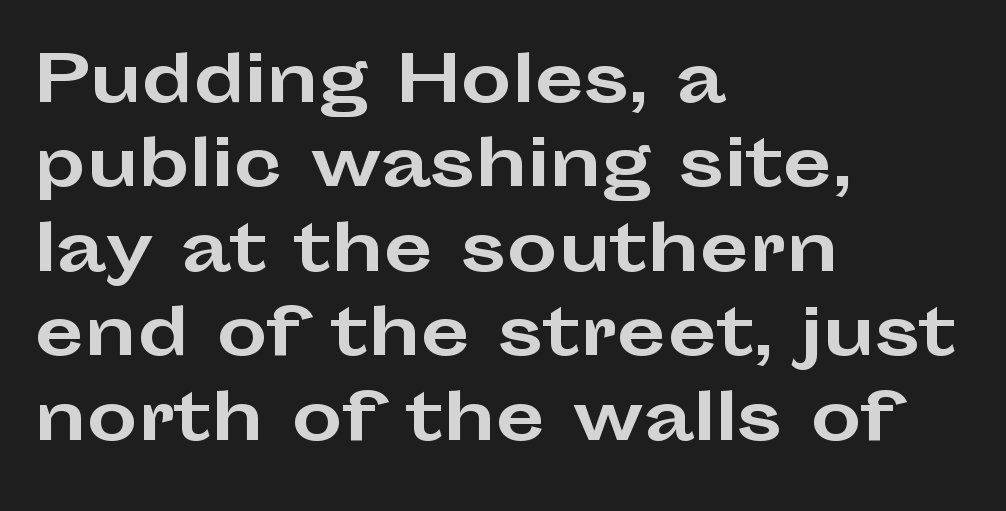
Q: Is the text bold? A: Yes.
Q: Is the text italic (slanted)? A: No, it is upright.
Q: Is the typeface a serif or a sans-serif typeface? A: Sans-serif.
Q: Is the text underlined? A: No.
Q: How is the paragraph aligned? A: Left-aligned.
Q: Is the spacing between letters normal or unusually wide? A: Normal.
Q: Is the spacing between lines tight, normal or loose? A: Normal.
Q: Width (condensed, normal, or wide)? A: Wide.
Q: Stroke contrast? A: Low.
Q: x-height? A: Medium.
Q: Monospaced? A: No.
